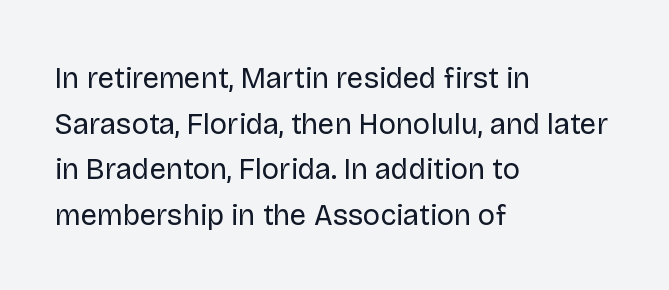
Q: Is the text bold? A: No.
Q: Is the text italic (slanted)? A: No, it is upright.
Q: Is the typeface a serif or a sans-serif typeface? A: Sans-serif.
Q: Is the text underlined? A: No.
Q: How is the paragraph aligned? A: Left-aligned.
Q: Is the spacing between letters normal or unusually wide? A: Normal.
Q: Is the spacing between lines tight, normal or loose? A: Normal.
Q: Width (condensed, normal, or wide)? A: Normal.
Q: Stroke contrast? A: Low.
Q: x-height? A: Large.
Q: Monospaced? A: No.
